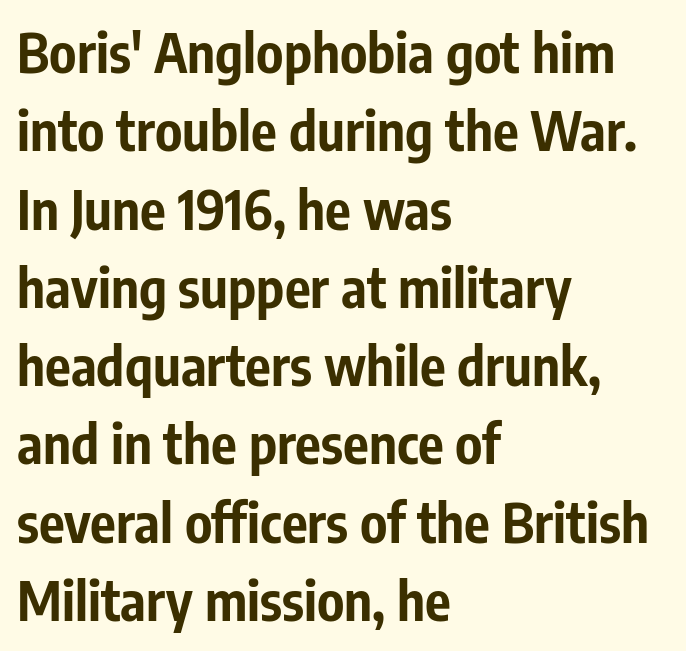
The image shows 54 px bold, condensed sans-serif type, upright; set left-aligned, normal line spacing (1.45x), normal letter spacing, not underlined; low stroke contrast and a medium x-height.
